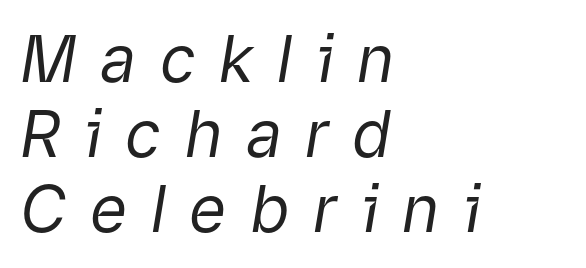
{"italic": "yes", "lean": "right", "slant_degrees": 9, "bold": "no", "weight": "regular", "width": "normal", "stroke_contrast": "low", "x_height": "medium", "monospaced": "no", "underline": "no", "align": "left", "line_spacing_ratio": 1.17, "letter_spacing": "wide", "letter_spacing_em": 0.37, "glyph_px": 64}
